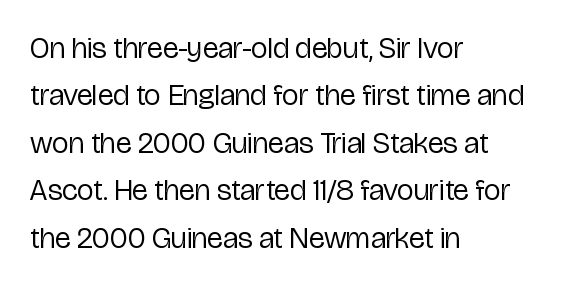
{"serif": "no", "italic": "no", "bold": "no", "weight": "regular", "width": "condensed", "stroke_contrast": "low", "x_height": "medium", "monospaced": "no", "underline": "no", "align": "left", "line_spacing": "normal", "line_spacing_ratio": 1.58, "letter_spacing": "normal", "letter_spacing_em": 0.0, "glyph_px": 30}
